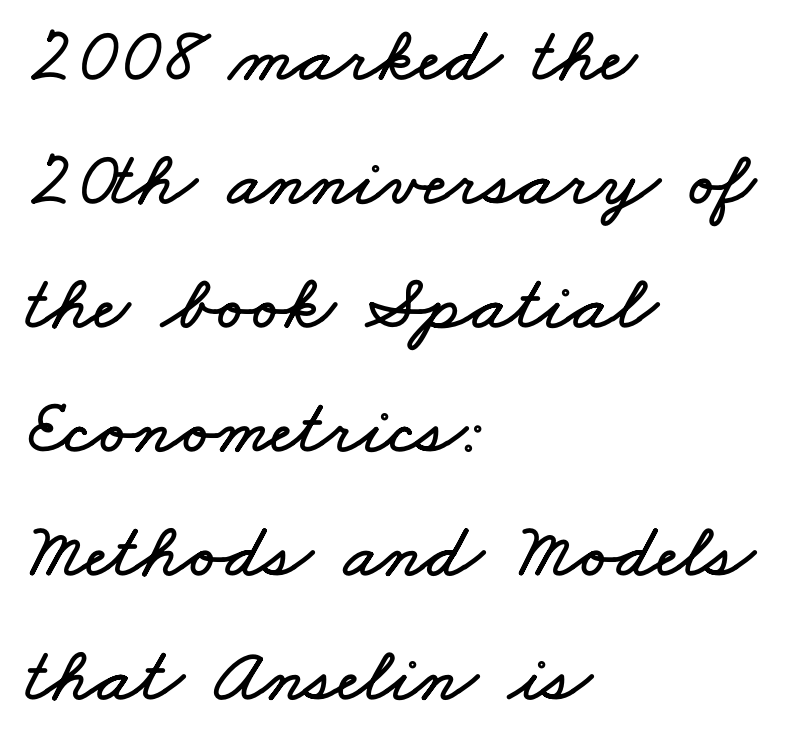
{"width": "wide", "stroke_contrast": "low", "x_height": "small", "monospaced": "no", "underline": "no", "align": "left", "line_spacing": "normal", "line_spacing_ratio": 1.59, "letter_spacing": "normal", "letter_spacing_em": 0.0, "glyph_px": 78}
